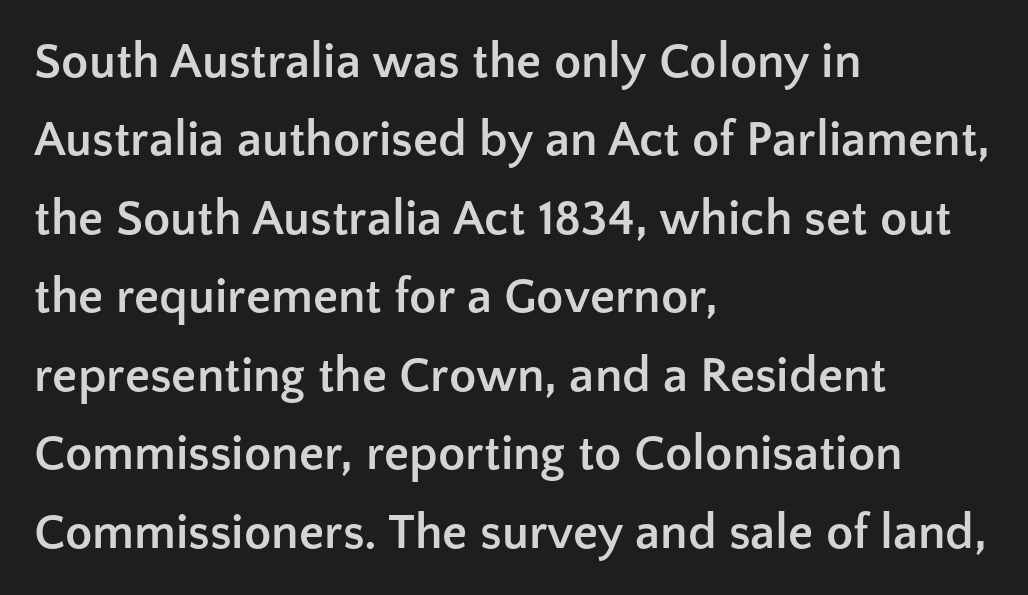
If you drew a ruler down the left edge, every line would touch it. Summary of vertical rhythm: regular, with standard interline spacing. Thick stems and heavy bowls — unmistakably bold. Note the varied advance widths — an 'i' is clearly narrower than an 'm'. Does extra space separate the letters? No, they use regular spacing.
